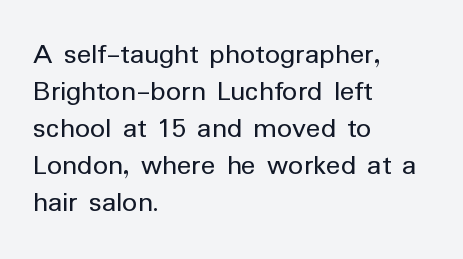
{"serif": "no", "italic": "no", "bold": "no", "weight": "regular", "width": "normal", "stroke_contrast": "low", "x_height": "medium", "monospaced": "no", "underline": "no", "align": "left", "line_spacing_ratio": 1.23, "letter_spacing": "normal", "letter_spacing_em": 0.0, "glyph_px": 30}
